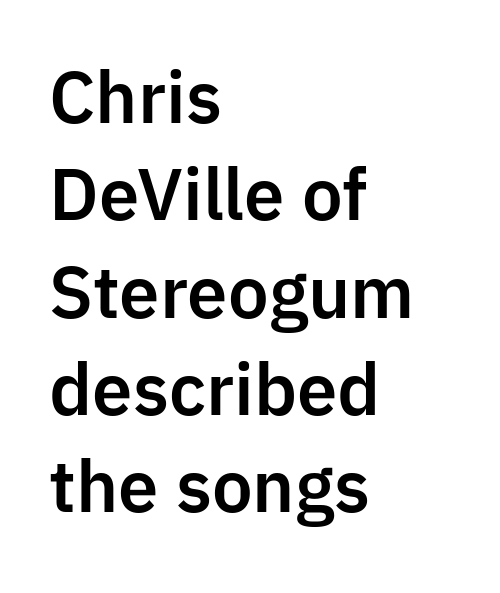
{"serif": "no", "italic": "no", "width": "normal", "stroke_contrast": "low", "x_height": "medium", "monospaced": "no", "underline": "no", "align": "left", "line_spacing": "normal", "line_spacing_ratio": 1.41, "letter_spacing": "normal", "letter_spacing_em": 0.0, "glyph_px": 69}
